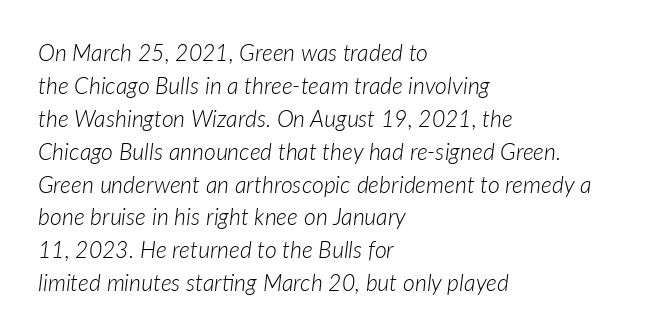
Nothing heavy about these letters — not bold at all. The face used here has a pronounced slope to its letters. A bare baseline throughout the passage. Does extra space separate the letters? No, they use regular spacing. The rendering uses a moderate line-height, typical for paragraphs. Line starts are locked; line ends wander.
